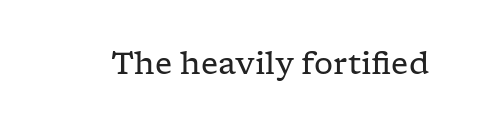
{"serif": "yes", "italic": "no", "bold": "no", "weight": "regular", "width": "wide", "stroke_contrast": "low", "x_height": "medium", "monospaced": "no", "underline": "no", "letter_spacing": "normal", "letter_spacing_em": 0.0, "glyph_px": 30}
